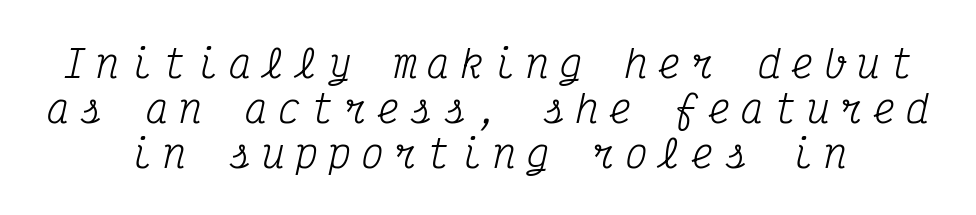
{"serif": "yes", "italic": "yes", "lean": "right", "slant_degrees": 12, "bold": "no", "weight": "regular", "width": "condensed", "stroke_contrast": "medium", "x_height": "medium", "monospaced": "yes", "underline": "no", "line_spacing_ratio": 1.19, "letter_spacing": "wide", "letter_spacing_em": 0.27, "glyph_px": 38}
